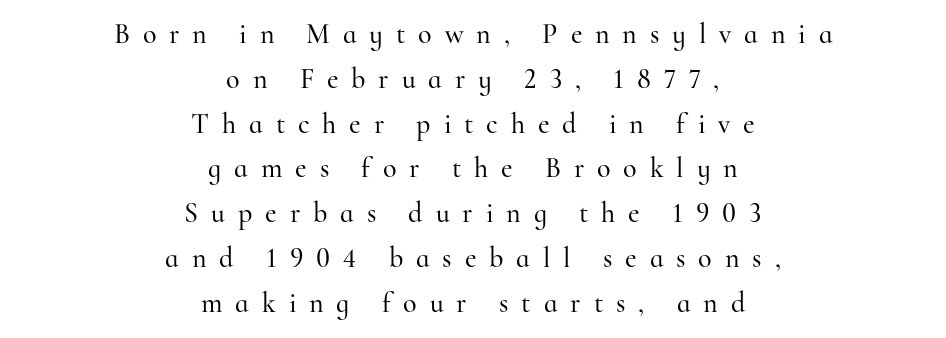
Q: Is the text italic (slanted)? A: No, it is upright.
Q: Is the typeface a serif or a sans-serif typeface? A: Serif.
Q: Is the text underlined? A: No.
Q: How is the paragraph aligned? A: Centered.
Q: Is the spacing between letters normal or unusually wide? A: Unusually wide.
Q: Is the spacing between lines tight, normal or loose? A: Normal.
Q: Width (condensed, normal, or wide)? A: Normal.
Q: Stroke contrast? A: High.
Q: x-height? A: Small.
Q: Monospaced? A: No.
